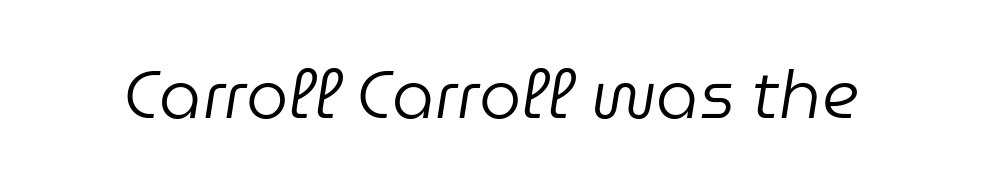
Q: Is the text bold? A: No.
Q: Is the text italic (slanted)? A: Yes, it leans right by about 9 degrees.
Q: Is the text underlined? A: No.
Q: Is the spacing between letters normal or unusually wide? A: Normal.
Q: Width (condensed, normal, or wide)? A: Normal.
Q: Stroke contrast? A: Low.
Q: x-height? A: Medium.
Q: Monospaced? A: No.
